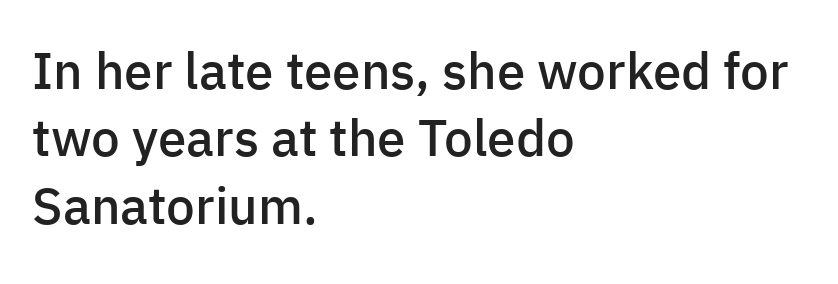
The image shows 51 px semibold sans-serif type, upright; set left-aligned, normal line spacing (1.32x), normal letter spacing, not underlined; low stroke contrast and a medium x-height.
